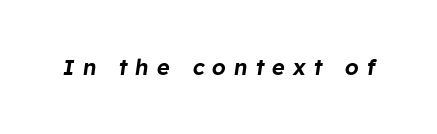
The image shows 22 px text type, italic (leaning right); set unusually wide letter spacing (+0.36 em), not underlined.
